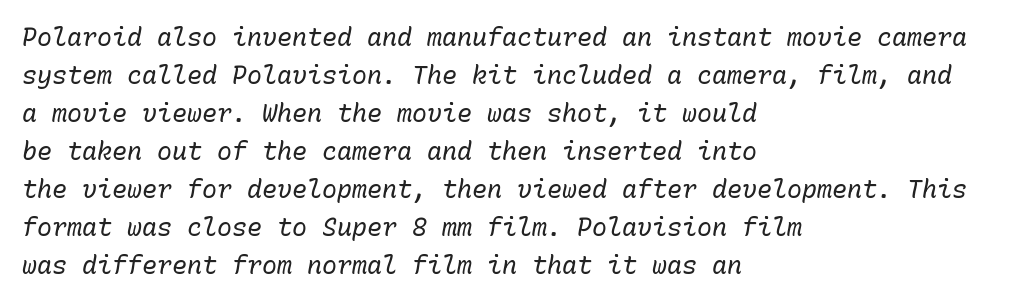
{"italic": "yes", "lean": "right", "slant_degrees": 10, "bold": "no", "underline": "no", "align": "left", "line_spacing": "normal", "line_spacing_ratio": 1.52, "letter_spacing": "normal", "letter_spacing_em": 0.0, "glyph_px": 25}
